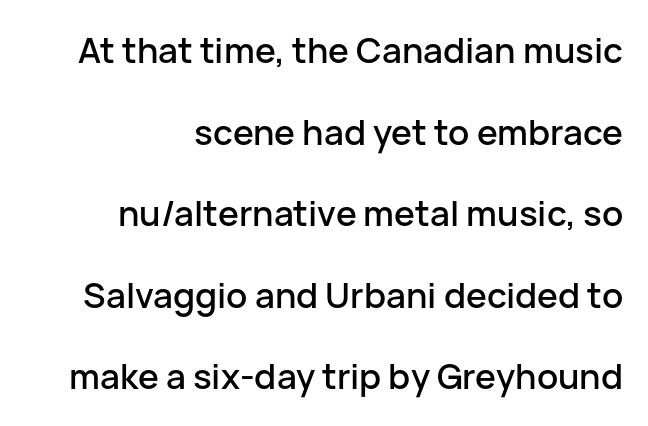
Q: Is the text italic (slanted)? A: No, it is upright.
Q: Is the typeface a serif or a sans-serif typeface? A: Sans-serif.
Q: Is the text underlined? A: No.
Q: How is the paragraph aligned? A: Right-aligned.
Q: Is the spacing between letters normal or unusually wide? A: Normal.
Q: Is the spacing between lines tight, normal or loose? A: Loose.
Q: Width (condensed, normal, or wide)? A: Normal.
Q: Stroke contrast? A: Low.
Q: x-height? A: Medium.
Q: Monospaced? A: No.
